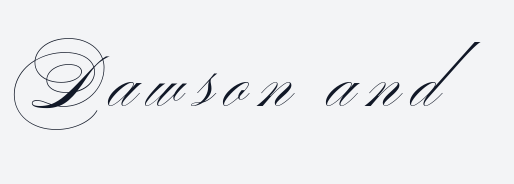
Q: Is the text bold? A: No.
Q: Is the text italic (slanted)? A: Yes.
Q: Is the typeface a serif or a sans-serif typeface? A: Sans-serif.
Q: Is the text underlined? A: No.
Q: Width (condensed, normal, or wide)? A: Wide.
Q: Stroke contrast? A: Medium.
Q: x-height? A: Small.
Q: Monospaced? A: No.
